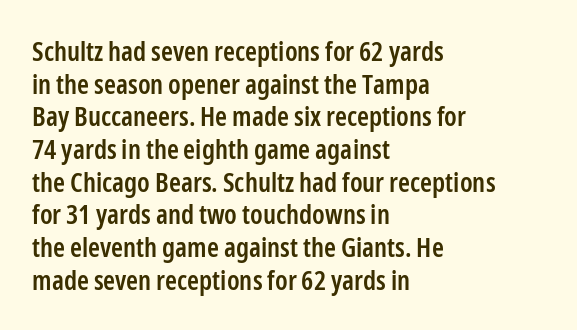
The rendering uses a semibold face; strokes are thickened but not to full bold. Inter-character spacing is left at the font's built-in metrics. Quick note: not italic, upright. Which margin do the lines hug? The left one — the right edge is uneven.
